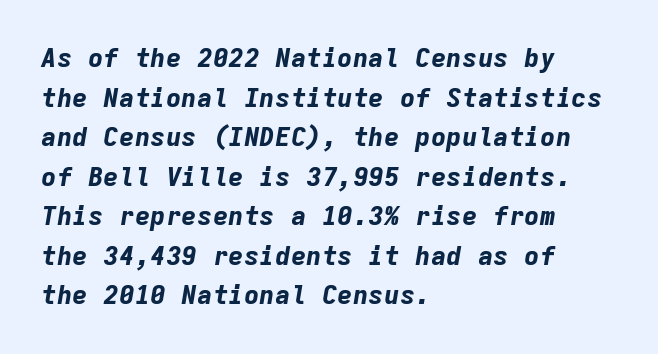
A bare baseline throughout the passage. Caption: multi-line text, flush left, ragged right. Rows of type keep a routine distance in the vertical direction. The font's italic variant was chosen for this text. Stroke thickness is high; the sample reads as a true bold.
